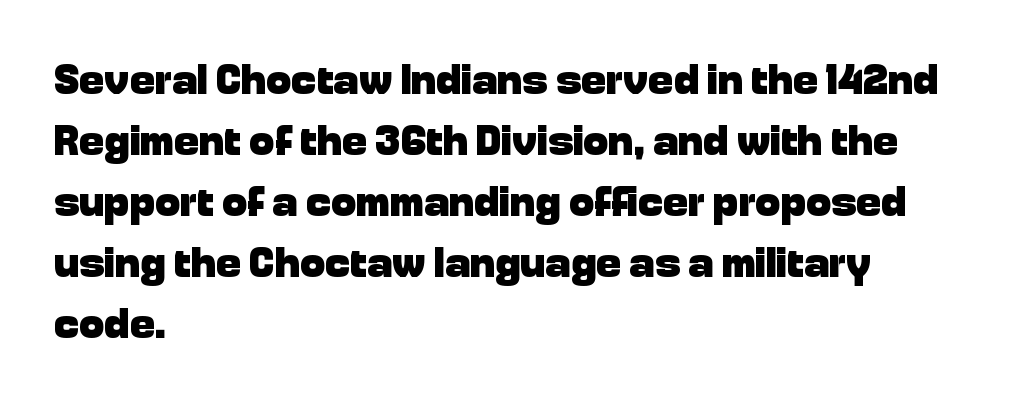
Q: Is the text bold? A: Yes.
Q: Is the text italic (slanted)? A: No, it is upright.
Q: Is the typeface a serif or a sans-serif typeface? A: Sans-serif.
Q: Is the text underlined? A: No.
Q: How is the paragraph aligned? A: Left-aligned.
Q: Is the spacing between letters normal or unusually wide? A: Normal.
Q: Is the spacing between lines tight, normal or loose? A: Normal.
Q: Width (condensed, normal, or wide)? A: Normal.
Q: Stroke contrast? A: Low.
Q: x-height? A: Medium.
Q: Monospaced? A: No.
